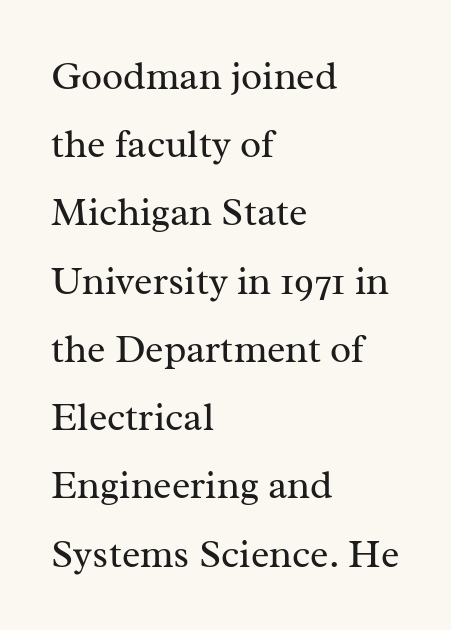
{"serif": "yes", "italic": "no", "bold": "no", "weight": "regular", "width": "normal", "stroke_contrast": "medium", "x_height": "medium", "monospaced": "no", "underline": "no", "align": "left", "line_spacing_ratio": 1.75, "letter_spacing": "normal", "letter_spacing_em": 0.0, "glyph_px": 39}
